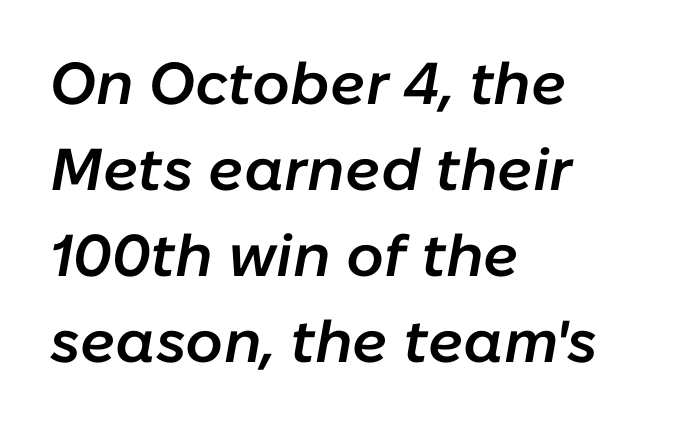
{"italic": "yes", "lean": "right", "slant_degrees": 10, "bold": "semi", "weight": "semibold", "width": "normal", "stroke_contrast": "low", "x_height": "medium", "monospaced": "no", "underline": "no", "align": "left", "line_spacing": "normal", "line_spacing_ratio": 1.46, "letter_spacing": "normal", "letter_spacing_em": 0.0, "glyph_px": 59}
